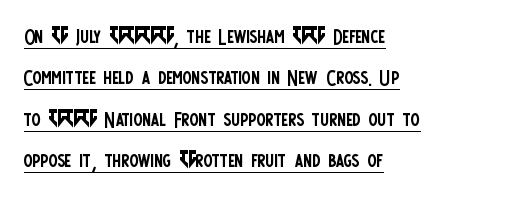
Q: Is the text bold? A: No.
Q: Is the text italic (slanted)? A: No, it is upright.
Q: Is the text underlined? A: Yes.
Q: How is the paragraph aligned? A: Left-aligned.
Q: Is the spacing between letters normal or unusually wide? A: Normal.
Q: Is the spacing between lines tight, normal or loose? A: Normal.
